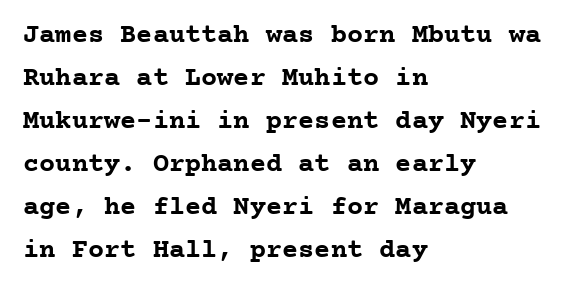
Q: Is the text bold? A: Yes.
Q: Is the text italic (slanted)? A: No, it is upright.
Q: Is the text underlined? A: No.
Q: How is the paragraph aligned? A: Left-aligned.
Q: Is the spacing between letters normal or unusually wide? A: Normal.
Q: Is the spacing between lines tight, normal or loose? A: Normal.
